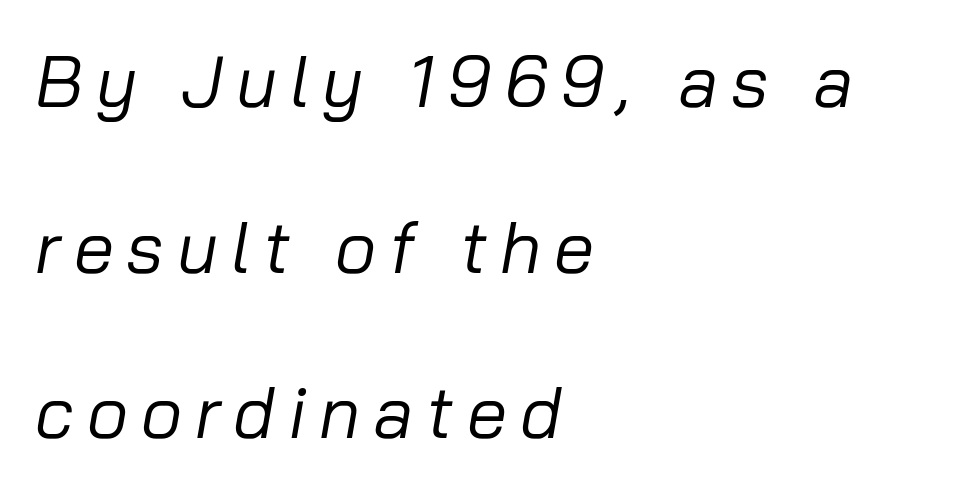
The area under the type is left untouched. The rendering uses natural spacing where letterforms have individual widths. Stems here are at most as thick as an everyday book face. The passage is arranged the way most books set body copy — flush left.
